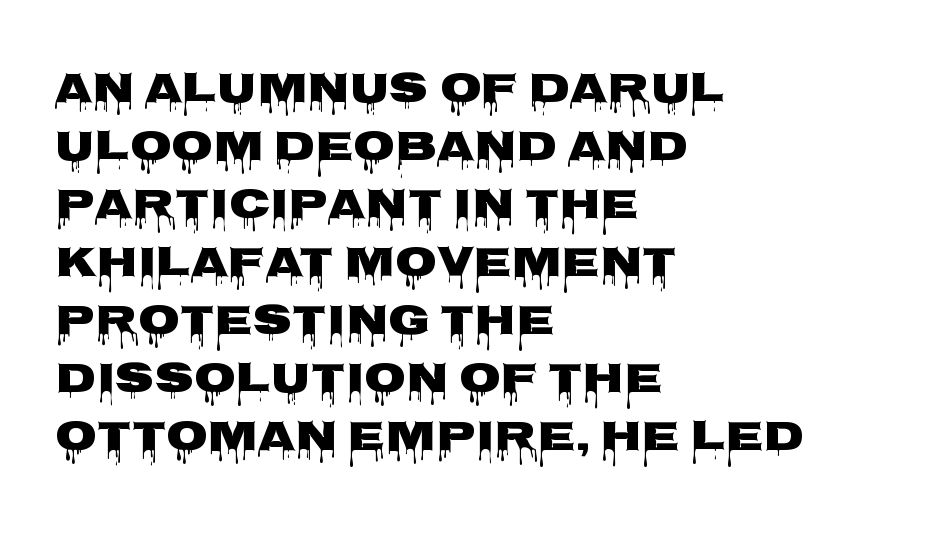
{"serif": "no", "italic": "no", "width": "wide", "stroke_contrast": "low", "x_height": "large", "monospaced": "no", "underline": "no", "align": "left", "line_spacing": "normal", "line_spacing_ratio": 1.35, "letter_spacing": "normal", "letter_spacing_em": 0.0, "glyph_px": 43}
